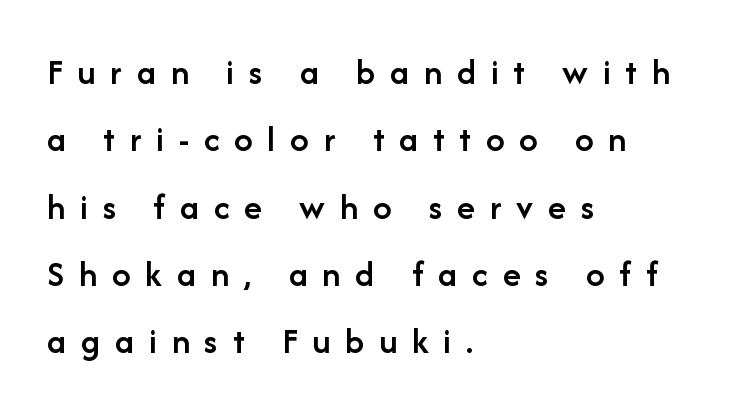
How heavy is the stroke? Medium-heavy — a semibold, shy of bold. Is this a sans? Yes — the strokes have no serifs. The words here are not underlined. Italic? Not at all — the glyphs are vertical. Do the characters align in a grid? No, the font is proportional.
